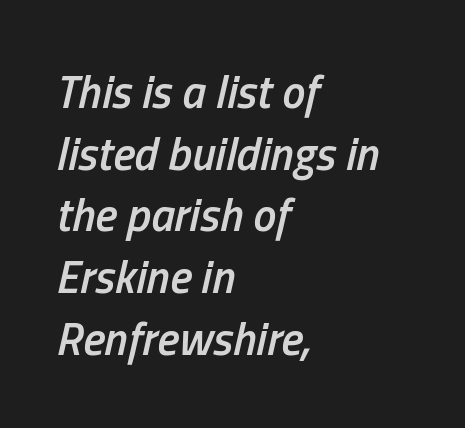
{"italic": "yes", "lean": "right", "slant_degrees": 13, "bold": "semi", "weight": "semibold", "width": "condensed", "stroke_contrast": "low", "x_height": "medium", "monospaced": "no", "underline": "no", "align": "left", "line_spacing": "normal", "line_spacing_ratio": 1.34, "letter_spacing": "normal", "letter_spacing_em": 0.0, "glyph_px": 46}
